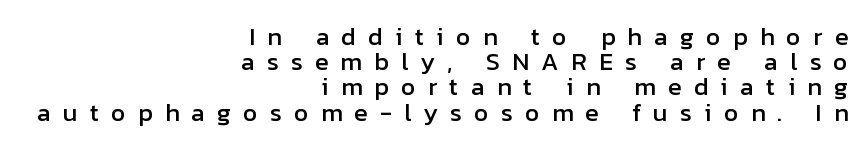
{"italic": "no", "underline": "no", "align": "right", "line_spacing": "tight", "line_spacing_ratio": 1.01, "letter_spacing": "wide", "letter_spacing_em": 0.49, "glyph_px": 25}
